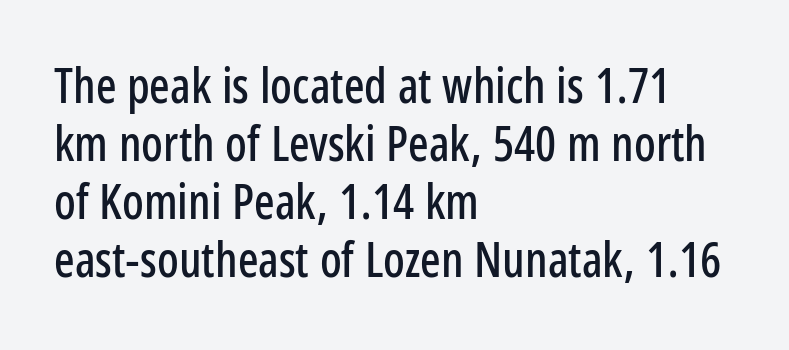
Nope, no serifs anywhere on these letters. Varying glyph widths throughout — classic text-font behaviour. Which margin do the lines hug? The left one — the right edge is uneven. This sample uses an upright cut, with every glyph sitting square on the baseline.
